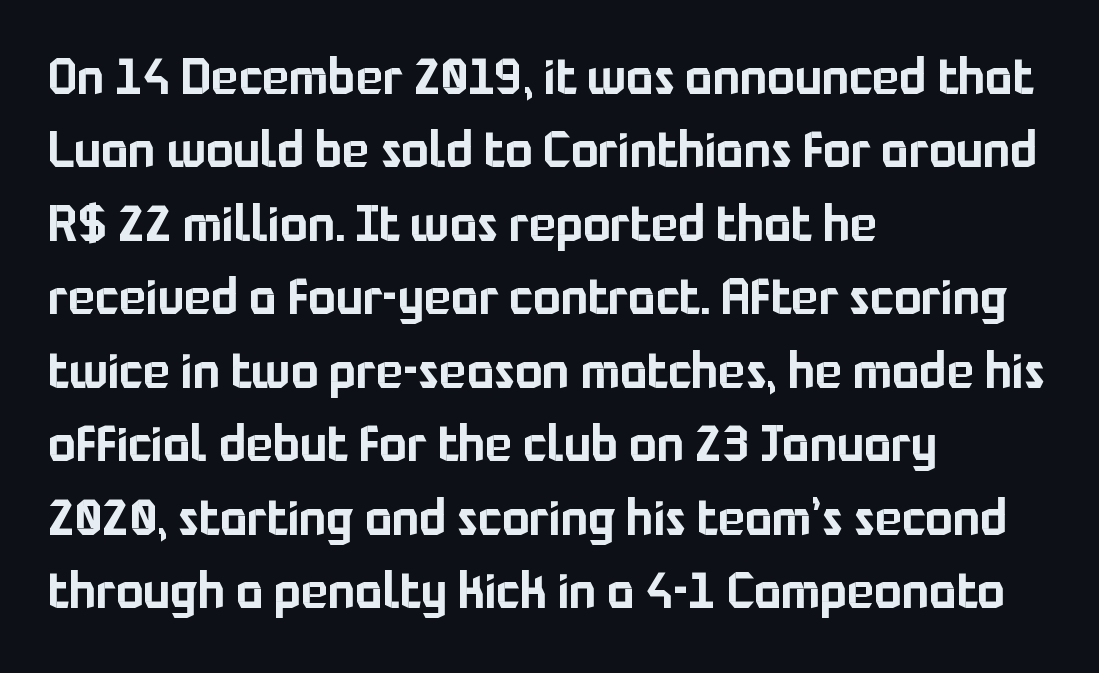
{"serif": "no", "italic": "no", "width": "normal", "stroke_contrast": "low", "x_height": "medium", "monospaced": "no", "underline": "no", "align": "left", "line_spacing": "normal", "line_spacing_ratio": 1.44, "letter_spacing": "normal", "letter_spacing_em": 0.0, "glyph_px": 51}
